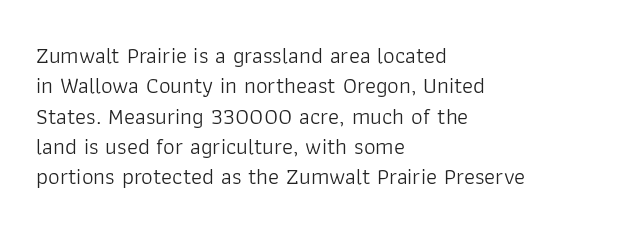
{"italic": "no", "bold": "no", "underline": "no", "align": "left", "line_spacing": "normal", "line_spacing_ratio": 1.32, "letter_spacing": "normal", "letter_spacing_em": 0.0, "glyph_px": 23}
